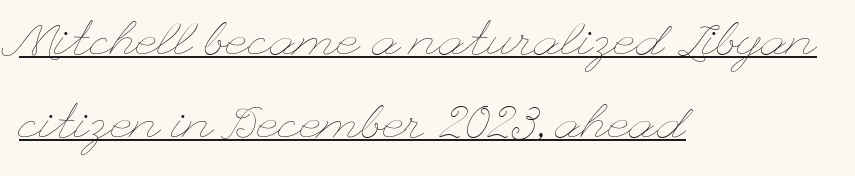
{"bold": "no", "weight": "thin", "width": "wide", "stroke_contrast": "low", "x_height": "small", "underline": "yes", "align": "left", "line_spacing_ratio": 1.73, "letter_spacing": "normal", "letter_spacing_em": 0.0, "glyph_px": 48}
